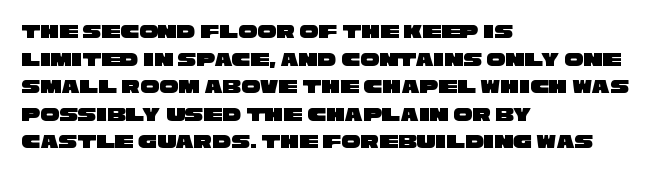
The leading is moderate, giving the passage an even texture. The text block is weighted toward the left margin, trailing off unevenly rightward. Look at the tracking — it's just the regular setting, nothing added. Honestly, there is no underline to notice here at all.
